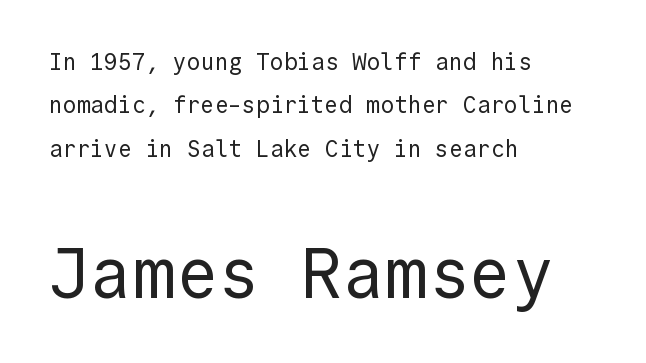
{"serif": "no", "italic": "no", "bold": "no", "weight": "regular", "width": "normal", "x_height": "medium", "monospaced": "yes", "underline": "no", "align": "left", "line_spacing_ratio": 1.89, "letter_spacing": "normal", "letter_spacing_em": 0.0, "larger_block": "second", "size_ratio": 3.04, "glyph_px": 70}
